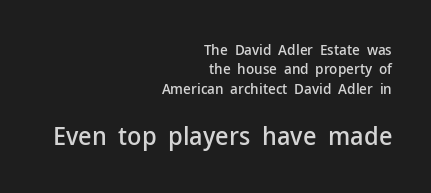
The space between consecutive lines is moderate. The glyphs are unaccompanied by any horizontal stroke below them. The face used here is rendered with its standard letterfit. The lettering stays uniformly vertical, giving the passage a roman look. Visually the block forms a straight wall on the right and a jagged coastline on the left. Character size in the trailing block exceeds that of the leading block.
